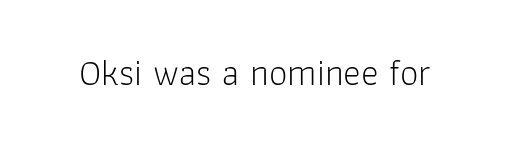
Q: Is the text bold? A: No.
Q: Is the text italic (slanted)? A: No, it is upright.
Q: Is the typeface a serif or a sans-serif typeface? A: Sans-serif.
Q: Is the text underlined? A: No.
Q: Is the spacing between letters normal or unusually wide? A: Normal.
Q: Width (condensed, normal, or wide)? A: Normal.
Q: Stroke contrast? A: Low.
Q: x-height? A: Medium.
Q: Monospaced? A: No.
